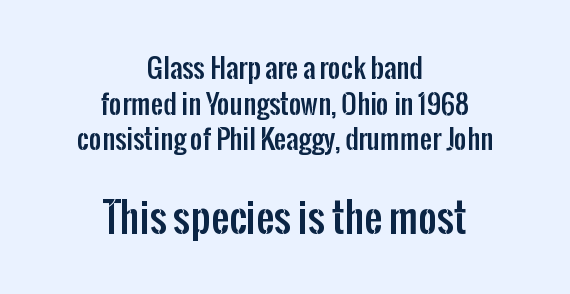
Q: Is the text italic (slanted)? A: No, it is upright.
Q: Is the typeface a serif or a sans-serif typeface? A: Sans-serif.
Q: Is the text underlined? A: No.
Q: How is the paragraph aligned? A: Centered.
Q: Is the spacing between letters normal or unusually wide? A: Normal.
Q: Is the spacing between lines tight, normal or loose? A: Normal.
Q: Which block of text is set in a larger size, the first (top) or the second (bottom)? A: The second (bottom) one.
Q: Width (condensed, normal, or wide)? A: Condensed.
Q: Stroke contrast? A: Low.
Q: x-height? A: Medium.
Q: Monospaced? A: No.
